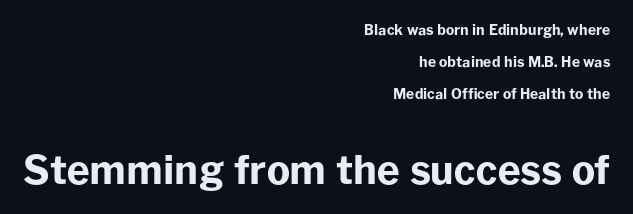
Q: Is the text bold? A: Yes.
Q: Is the text italic (slanted)? A: No, it is upright.
Q: Is the typeface a serif or a sans-serif typeface? A: Sans-serif.
Q: Is the text underlined? A: No.
Q: How is the paragraph aligned? A: Right-aligned.
Q: Is the spacing between letters normal or unusually wide? A: Normal.
Q: Is the spacing between lines tight, normal or loose? A: Loose.
Q: Which block of text is set in a larger size, the first (top) or the second (bottom)? A: The second (bottom) one.
Q: Width (condensed, normal, or wide)? A: Normal.
Q: Stroke contrast? A: Low.
Q: x-height? A: Medium.
Q: Monospaced? A: No.
